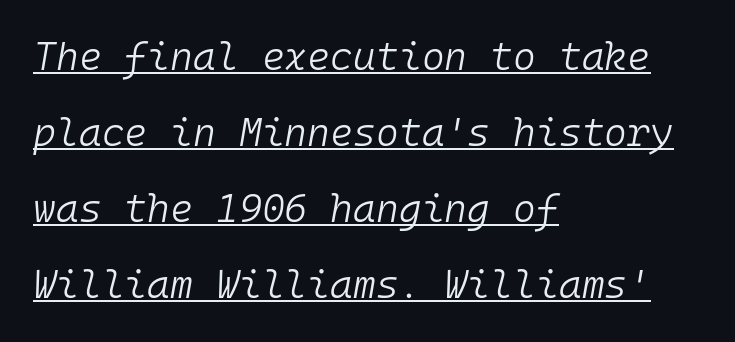
{"italic": "yes", "lean": "right", "slant_degrees": 10, "bold": "no", "weight": "light", "width": "normal", "stroke_contrast": "low", "x_height": "medium", "monospaced": "yes", "underline": "yes", "align": "left", "line_spacing": "loose", "line_spacing_ratio": 1.95, "letter_spacing": "normal", "letter_spacing_em": 0.0, "glyph_px": 39}
